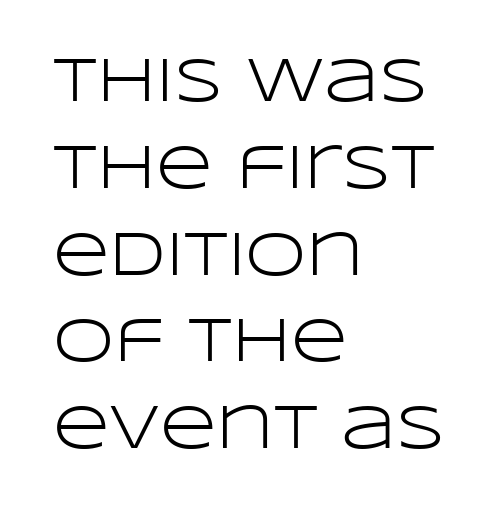
Underline: absent. Nobody touched the tracking dial on this one. The strokes carry an ordinary text weight at most. Varying glyph widths throughout — classic text-font behaviour. The rows are spaced the way most documents space them. The type sits square on the baseline with zero lean.
